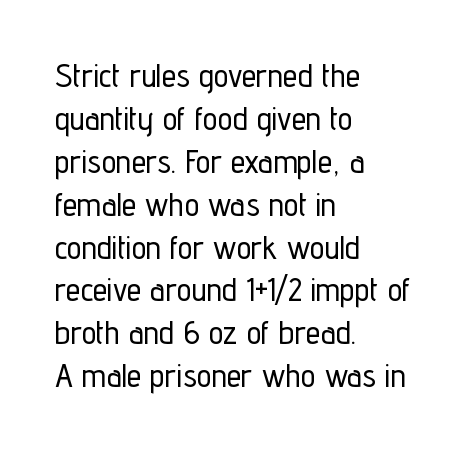
Posture: upright roman. Compared with a centered layout, this one pins lines to the left instead. Summary of vertical rhythm: regular, with standard interline spacing. Classification — sans serif.
